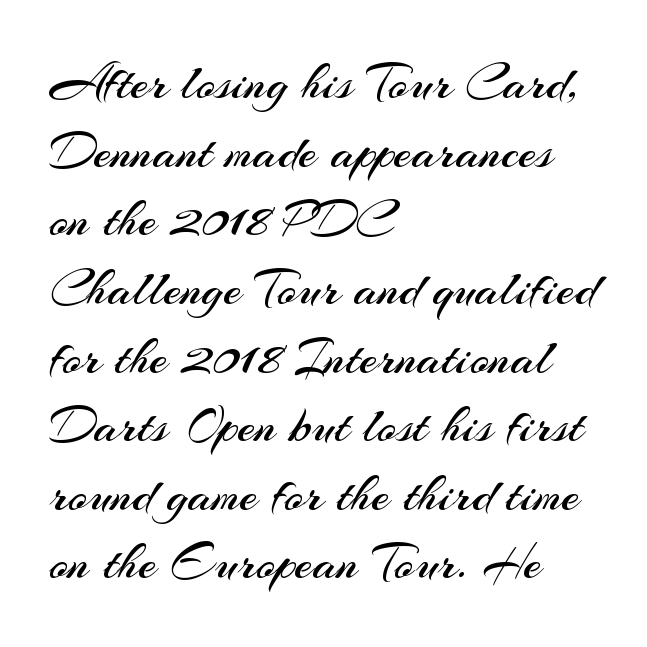
If you measured baseline to baseline, you'd find a middling distance. Is the block centered? No — it sits flush against the left margin. A quiet, ordinary-to-light weight characterises the typeface. Spacing between characters is what you'd get straight out of the box.
